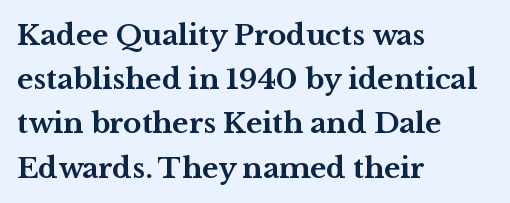
The image shows 28 px bold, wide serif type, upright; set left-aligned, normal line spacing (1.58x), normal letter spacing, not underlined; medium stroke contrast and a medium x-height.
